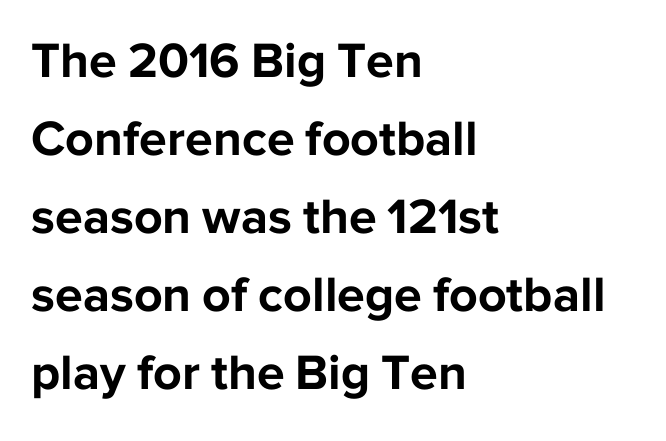
The image shows 50 px bold sans-serif type, upright; set left-aligned, normal line spacing (1.56x), normal letter spacing, not underlined; low stroke contrast and a medium x-height.
